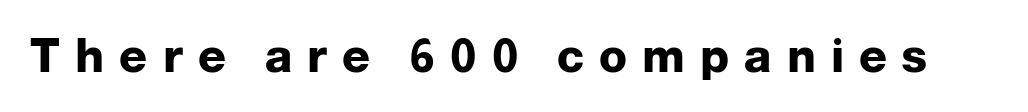
The image shows 46 px heavy sans-serif type, upright; set unusually wide letter spacing (+0.33 em), not underlined; low stroke contrast and a medium x-height.
